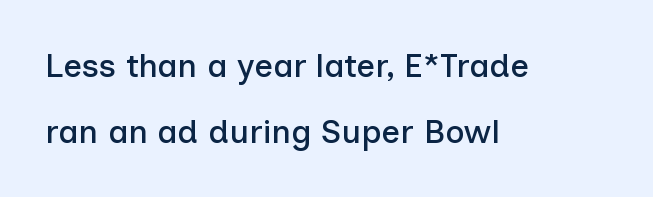
The string is rendered with underlining switched off. You can tell it's not italic because the verticals are truly vertical. The letterforms sit shoulder to shoulder at normal distance. The glyphs in this specimen are sans serif.
